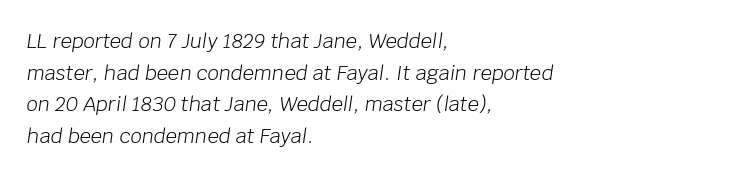
What's the leading like? Ordinary, nothing unusual. Line starts are locked; line ends wander. There's an unmistakable incline to the writing here. No word sits above an underline. You could call the tracking neutral — neither tight nor loose. Stem width sits at or under what a default text font uses.
